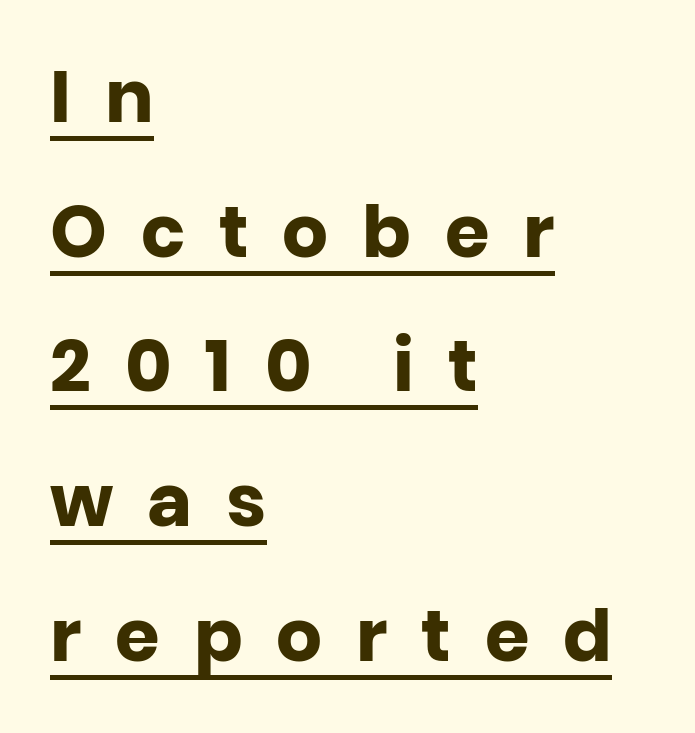
Q: Is the text bold? A: Yes.
Q: Is the text italic (slanted)? A: No, it is upright.
Q: Is the typeface a serif or a sans-serif typeface? A: Sans-serif.
Q: Is the text underlined? A: Yes.
Q: How is the paragraph aligned? A: Left-aligned.
Q: Is the spacing between letters normal or unusually wide? A: Unusually wide.
Q: Width (condensed, normal, or wide)? A: Normal.
Q: Stroke contrast? A: Low.
Q: x-height? A: Large.
Q: Monospaced? A: No.
